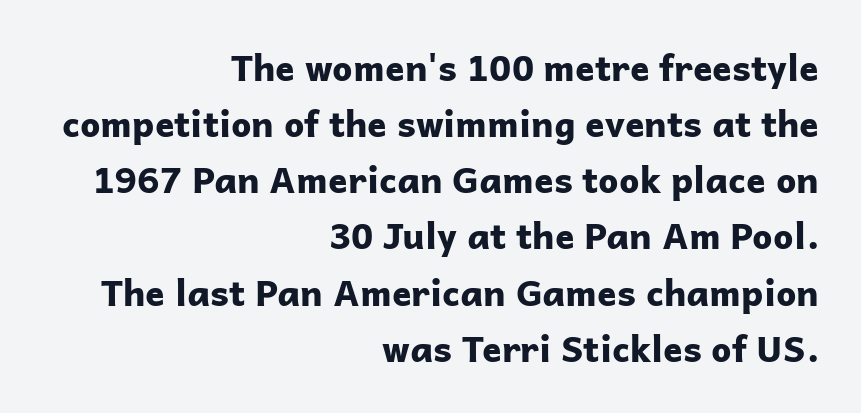
{"serif": "no", "italic": "no", "bold": "yes", "weight": "bold", "width": "normal", "stroke_contrast": "low", "x_height": "medium", "monospaced": "no", "underline": "no", "align": "right", "line_spacing": "normal", "line_spacing_ratio": 1.56, "letter_spacing": "normal", "letter_spacing_em": 0.0, "glyph_px": 36}
